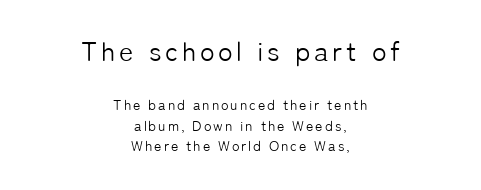
The font sits on the lighter half of the weight spectrum, regular included. Typesetter's note — upper block bumped up in size, lower block left smaller. Only glyphs here, with clear space below each row. Visually the block forms a symmetrical silhouette, jagged on both flanks.
